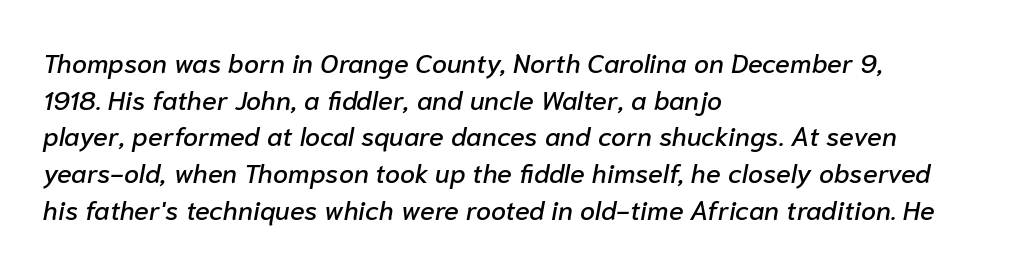
The image shows 27 px text type, italic (leaning right); set left-aligned, normal line spacing (1.36x), normal letter spacing, not underlined.
